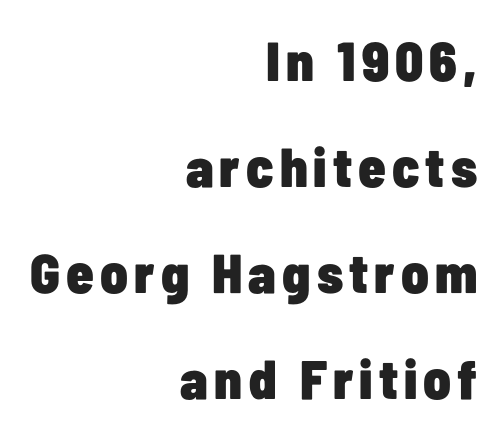
Q: Is the text bold? A: Yes.
Q: Is the text italic (slanted)? A: No, it is upright.
Q: Is the typeface a serif or a sans-serif typeface? A: Sans-serif.
Q: Is the text underlined? A: No.
Q: How is the paragraph aligned? A: Right-aligned.
Q: Is the spacing between lines tight, normal or loose? A: Loose.
Q: Width (condensed, normal, or wide)? A: Condensed.
Q: Stroke contrast? A: Low.
Q: x-height? A: Medium.
Q: Monospaced? A: No.
